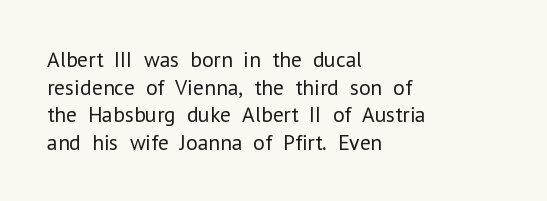
{"italic": "no", "bold": "no", "underline": "no", "align": "left", "line_spacing": "normal", "line_spacing_ratio": 1.26, "letter_spacing": "normal", "letter_spacing_em": 0.0, "glyph_px": 22}
